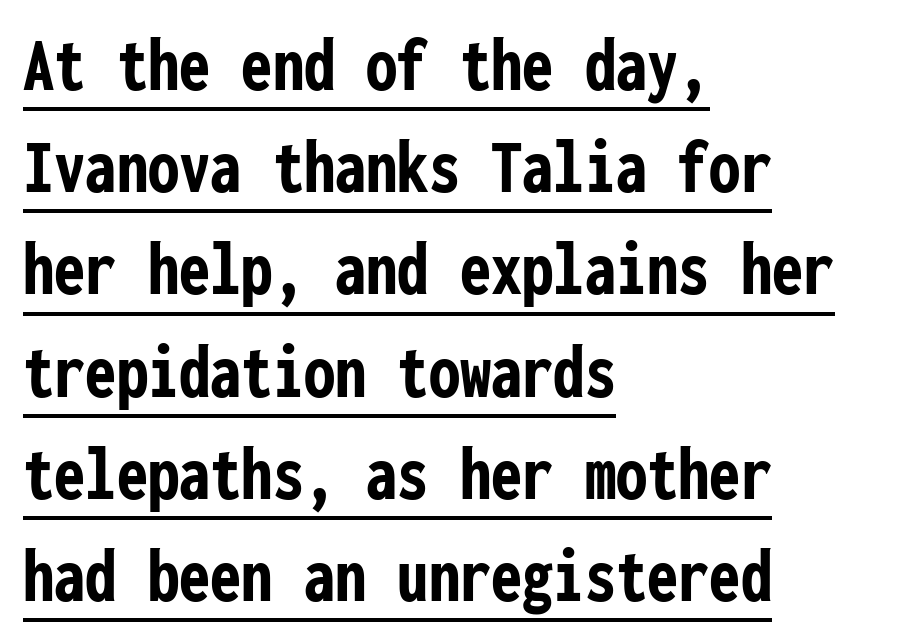
{"serif": "no", "italic": "no", "bold": "yes", "weight": "semibold", "width": "condensed", "stroke_contrast": "low", "x_height": "medium", "monospaced": "yes", "underline": "yes", "align": "left", "line_spacing": "normal", "line_spacing_ratio": 1.31, "letter_spacing": "normal", "letter_spacing_em": 0.0, "glyph_px": 78}
